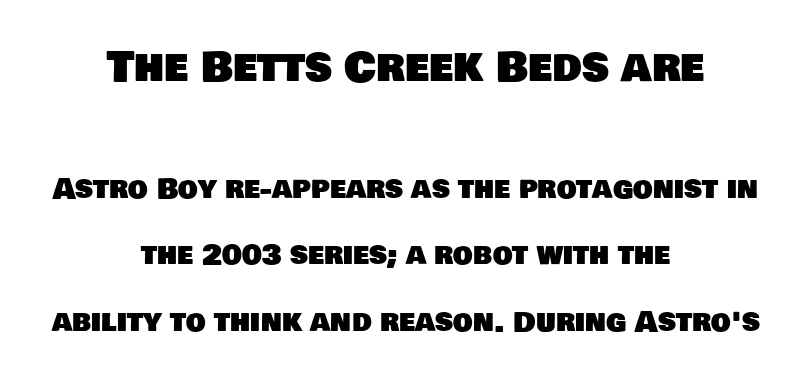
The rendering uses natural spacing where letterforms have individual widths. Tracking here is standard; glyphs follow each other at the usual distance. Honestly, there is no underline to notice here at all. Whoever set this chose breathing room over compactness in the vertical rhythm.
